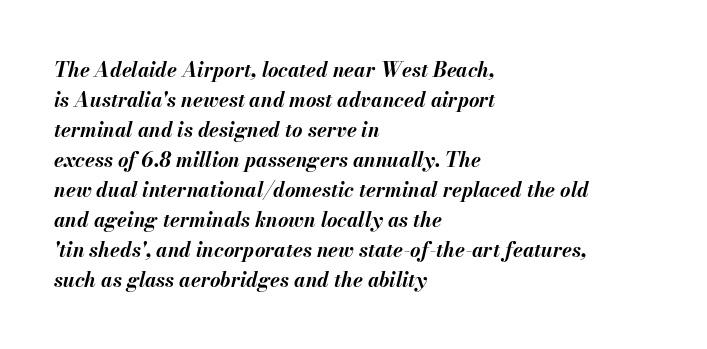
Q: Is the text bold? A: Yes.
Q: Is the text italic (slanted)? A: Yes, it leans right by about 13 degrees.
Q: Is the text underlined? A: No.
Q: How is the paragraph aligned? A: Left-aligned.
Q: Is the spacing between letters normal or unusually wide? A: Normal.
Q: Is the spacing between lines tight, normal or loose? A: Normal.
